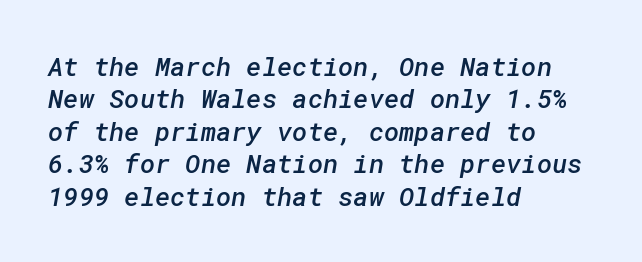
{"bold": "semi", "underline": "no", "align": "left", "line_spacing": "normal", "line_spacing_ratio": 1.25, "letter_spacing": "normal", "letter_spacing_em": 0.0, "glyph_px": 26}
